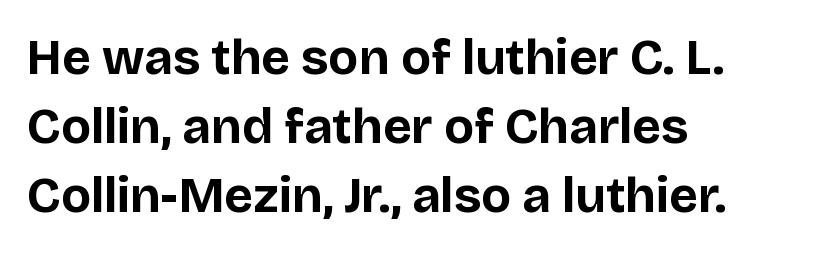
The line texture is even and compact thanks to regular tracking. Spacing verdict: proportional, widths tailored to each character. Anything drawn beneath the words? Only blank space. Weight: bold. The passage is arranged the way most books set body copy — flush left.
